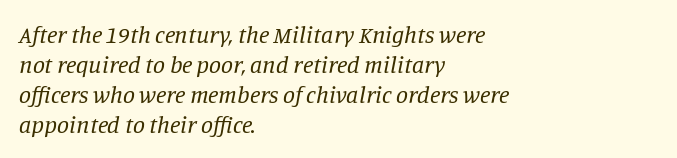
Q: Is the text bold? A: No.
Q: Is the text italic (slanted)? A: Yes, it leans right by about 11 degrees.
Q: Is the text underlined? A: No.
Q: How is the paragraph aligned? A: Left-aligned.
Q: Is the spacing between letters normal or unusually wide? A: Normal.
Q: Is the spacing between lines tight, normal or loose? A: Normal.
